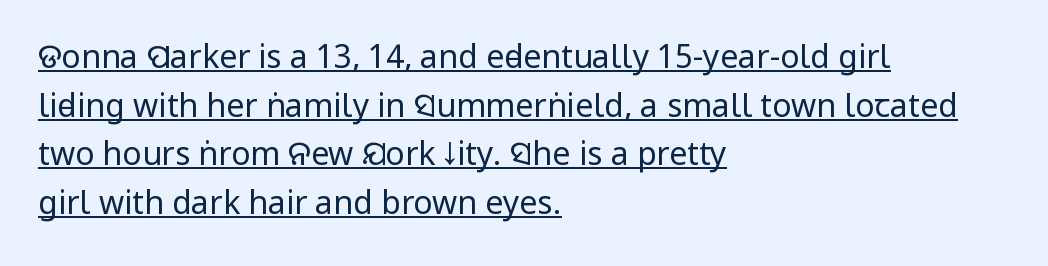
Somebody hit Ctrl+U on this one — the words are underlined. Stems and bowls with no extra thickness — not bold. Do the letters lean? They stand straight. A typesetter would call this proportional, since set widths differ per character. How would I describe the line gaps? Plain and ordinary. Layout note: lines flush left.
